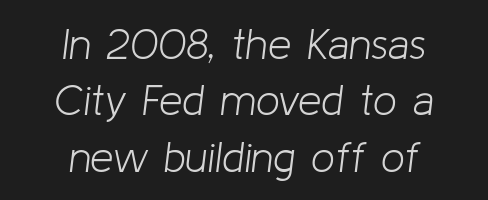
{"italic": "yes", "lean": "right", "slant_degrees": 8, "bold": "no", "weight": "light", "width": "normal", "stroke_contrast": "low", "x_height": "medium", "monospaced": "no", "underline": "no", "align": "center", "line_spacing": "normal", "line_spacing_ratio": 1.34, "letter_spacing": "normal", "letter_spacing_em": 0.0, "glyph_px": 42}
